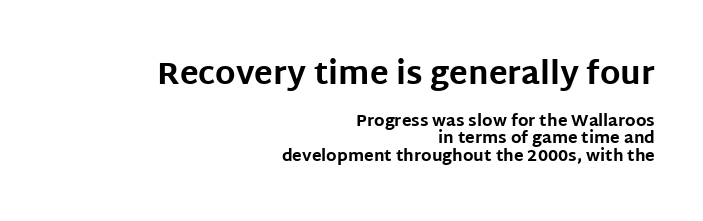
{"serif": "no", "italic": "no", "bold": "yes", "weight": "bold", "width": "normal", "stroke_contrast": "low", "x_height": "large", "monospaced": "no", "underline": "no", "align": "right", "line_spacing": "tight", "line_spacing_ratio": 1.1, "letter_spacing": "normal", "letter_spacing_em": 0.0, "larger_block": "first", "size_ratio": 1.94, "glyph_px": 31}
